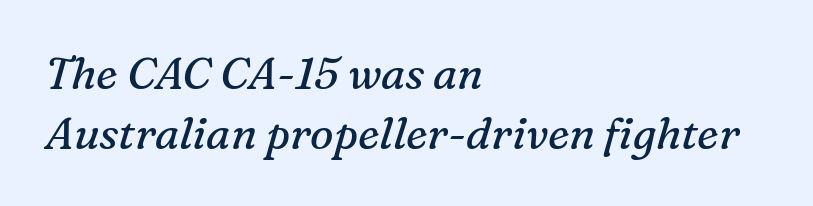
{"serif": "yes", "italic": "yes", "lean": "right", "slant_degrees": 16, "bold": "no", "weight": "regular", "width": "normal", "stroke_contrast": "medium", "x_height": "medium", "monospaced": "no", "underline": "no", "align": "left", "line_spacing": "normal", "line_spacing_ratio": 1.36, "letter_spacing": "normal", "letter_spacing_em": 0.0, "glyph_px": 44}
